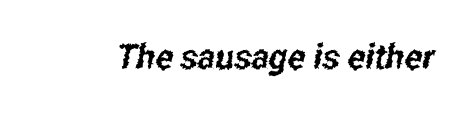
{"serif": "no", "width": "condensed", "stroke_contrast": "low", "x_height": "medium", "monospaced": "no", "underline": "no", "letter_spacing": "normal", "letter_spacing_em": 0.0, "glyph_px": 35}
